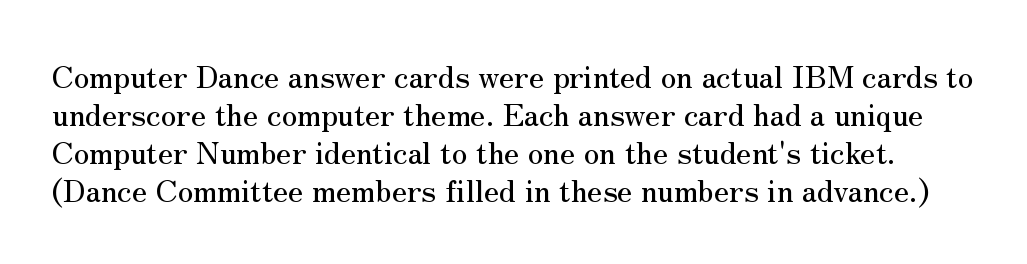
Q: Is the text italic (slanted)? A: No, it is upright.
Q: Is the typeface a serif or a sans-serif typeface? A: Serif.
Q: Is the text underlined? A: No.
Q: Is the spacing between letters normal or unusually wide? A: Normal.
Q: Width (condensed, normal, or wide)? A: Normal.
Q: Stroke contrast? A: Medium.
Q: x-height? A: Small.
Q: Monospaced? A: No.
